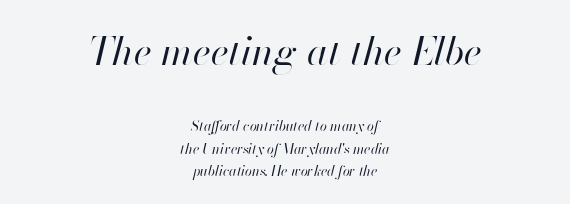
The image shows 39 px regular-weight type, italic (leaning right); set centered, normal line spacing (1.61x), normal letter spacing, not underlined; the first (top) block is 2.79x larger; high stroke contrast and a small x-height.
